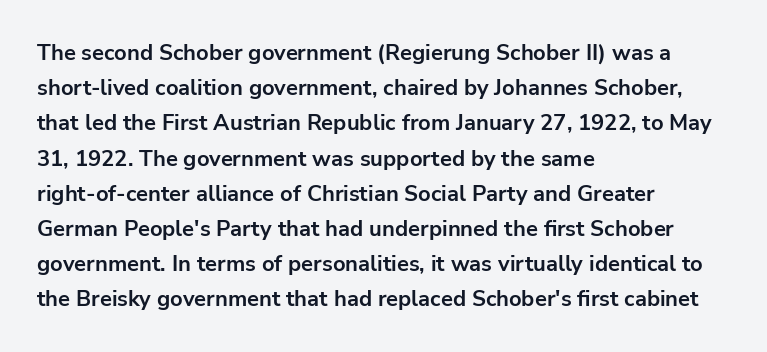
Every row of glyphs begins at an identical x-position on the left. Each word holds together tightly as a unit, with standard inter-letter gaps. What's the leading like? Ordinary, nothing unusual. Nope, not italic — everything's standing straight. The space directly below the letters is spotless.
